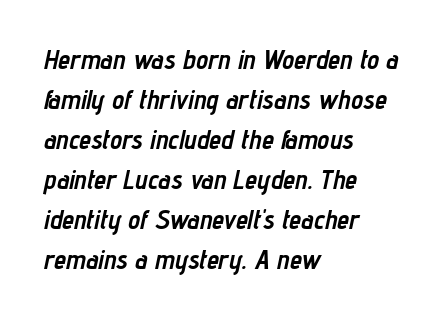
Q: Is the text bold? A: Yes.
Q: Is the text italic (slanted)? A: Yes, it leans right by about 12 degrees.
Q: Is the text underlined? A: No.
Q: How is the paragraph aligned? A: Left-aligned.
Q: Is the spacing between letters normal or unusually wide? A: Normal.
Q: Is the spacing between lines tight, normal or loose? A: Normal.
